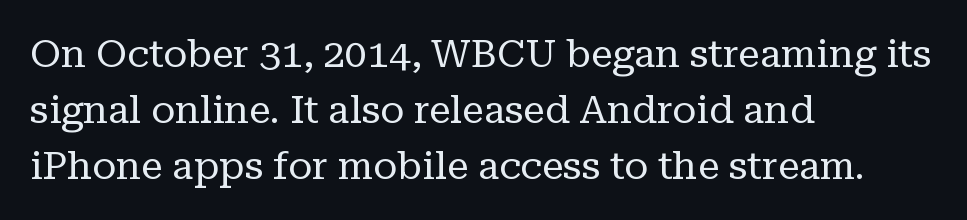
The image shows 39 px regular-weight serif type, upright; set left-aligned, normal line spacing (1.44x), normal letter spacing, not underlined; low stroke contrast and a medium x-height.
